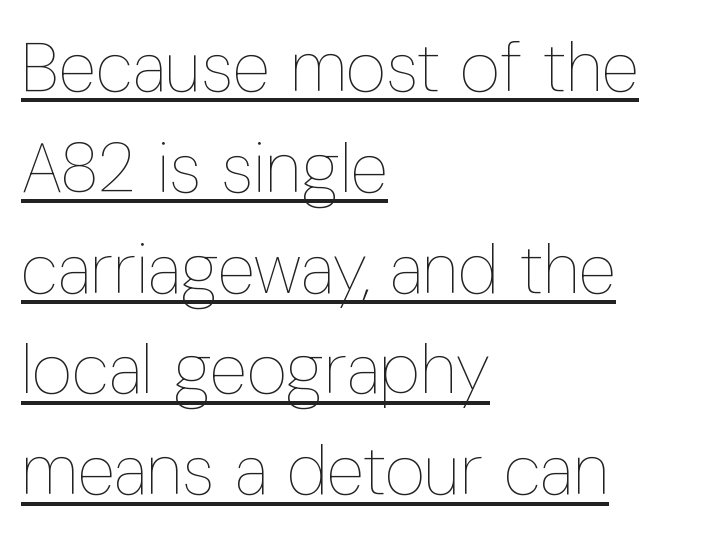
{"italic": "no", "bold": "no", "weight": "thin", "width": "condensed", "stroke_contrast": "low", "x_height": "medium", "monospaced": "no", "underline": "yes", "align": "left", "line_spacing": "normal", "line_spacing_ratio": 1.44, "letter_spacing": "normal", "letter_spacing_em": 0.0, "glyph_px": 70}
